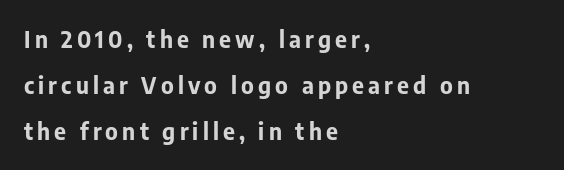
Q: Is the text bold? A: Yes.
Q: Is the text italic (slanted)? A: No, it is upright.
Q: Is the text underlined? A: No.
Q: How is the paragraph aligned? A: Left-aligned.
Q: Is the spacing between lines tight, normal or loose? A: Loose.
